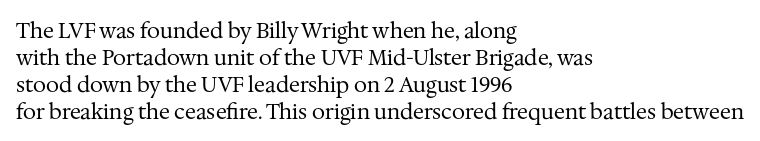
Q: Is the text bold? A: No.
Q: Is the text italic (slanted)? A: No, it is upright.
Q: Is the text underlined? A: No.
Q: How is the paragraph aligned? A: Left-aligned.
Q: Is the spacing between letters normal or unusually wide? A: Normal.
Q: Is the spacing between lines tight, normal or loose? A: Normal.
